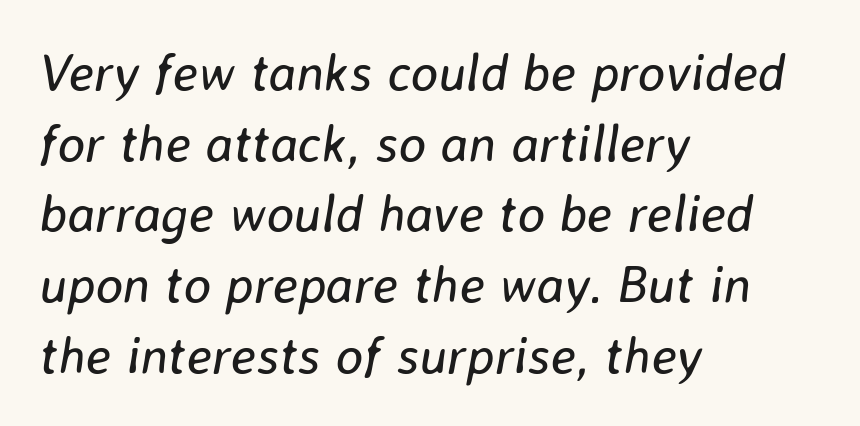
{"italic": "yes", "lean": "right", "slant_degrees": 8, "bold": "no", "weight": "regular", "width": "normal", "stroke_contrast": "low", "x_height": "medium", "monospaced": "no", "underline": "no", "align": "left", "line_spacing": "normal", "line_spacing_ratio": 1.36, "letter_spacing": "normal", "letter_spacing_em": 0.0, "glyph_px": 52}
